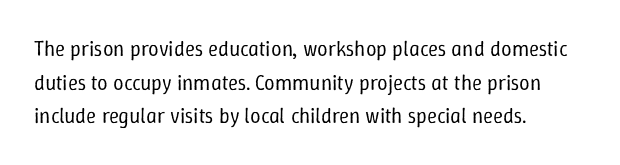
The font's upright variant was chosen for this text. Does the leading feel generous? No, just average. Letters rest on an invisible, unmarked baseline. Heft: none added — not bold. Typeset ragged right — the left edge is the straight one.
